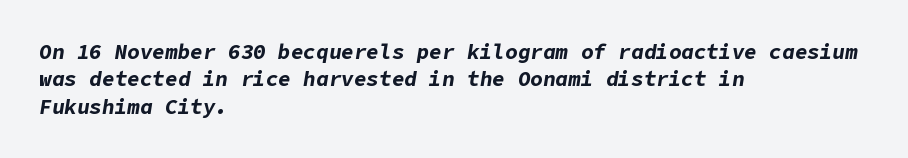
The image shows 21 px bold type, italic (leaning right); set left-aligned, normal line spacing (1.3x), normal letter spacing, not underlined.
